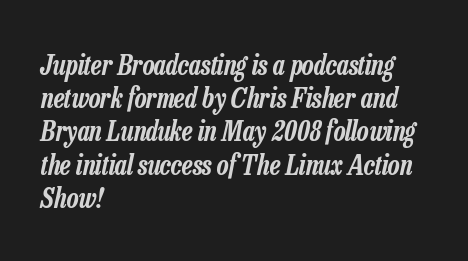
{"italic": "yes", "lean": "right", "slant_degrees": 13, "underline": "no", "align": "left", "line_spacing_ratio": 1.23, "letter_spacing": "normal", "letter_spacing_em": 0.0, "glyph_px": 27}
